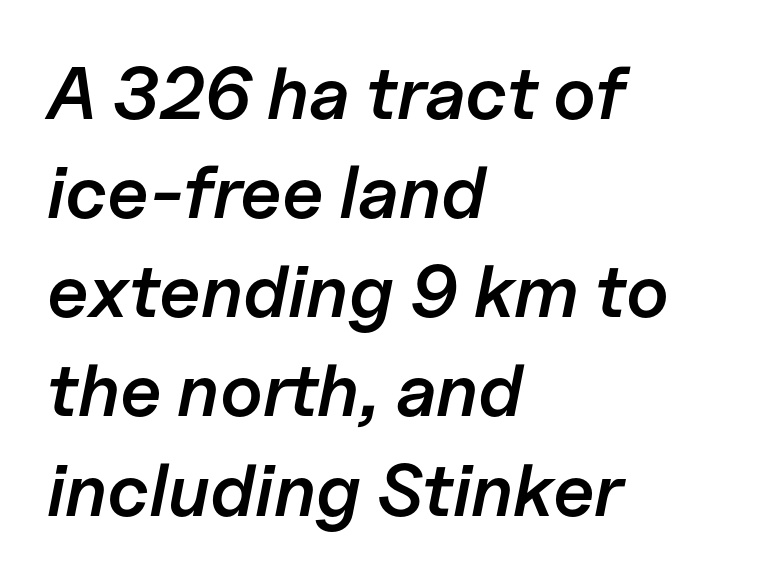
Q: Is the text bold? A: Semi-bold.
Q: Is the text italic (slanted)? A: Yes, it leans right by about 11 degrees.
Q: Is the text underlined? A: No.
Q: How is the paragraph aligned? A: Left-aligned.
Q: Is the spacing between letters normal or unusually wide? A: Normal.
Q: Is the spacing between lines tight, normal or loose? A: Normal.
Q: Width (condensed, normal, or wide)? A: Normal.
Q: Stroke contrast? A: Low.
Q: x-height? A: Medium.
Q: Monospaced? A: No.
